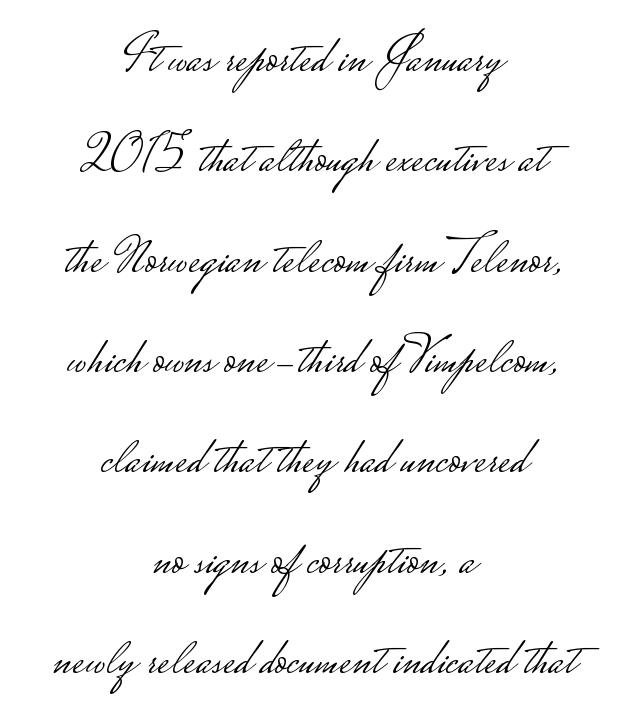
{"serif": "no", "bold": "no", "weight": "light", "width": "wide", "stroke_contrast": "low", "monospaced": "no", "underline": "no", "align": "center", "line_spacing": "loose", "line_spacing_ratio": 1.93, "letter_spacing": "normal", "letter_spacing_em": 0.0, "glyph_px": 52}
